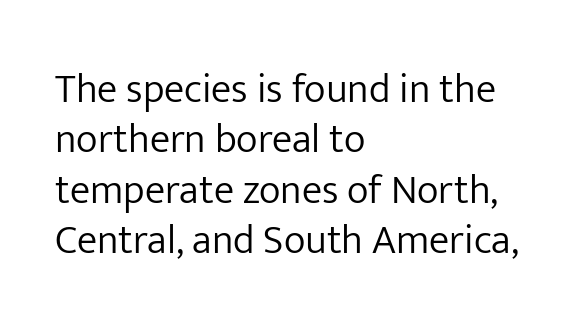
Q: Is the text bold? A: No.
Q: Is the text italic (slanted)? A: No, it is upright.
Q: Is the typeface a serif or a sans-serif typeface? A: Sans-serif.
Q: Is the text underlined? A: No.
Q: How is the paragraph aligned? A: Left-aligned.
Q: Is the spacing between letters normal or unusually wide? A: Normal.
Q: Width (condensed, normal, or wide)? A: Normal.
Q: Stroke contrast? A: Low.
Q: x-height? A: Medium.
Q: Monospaced? A: No.
